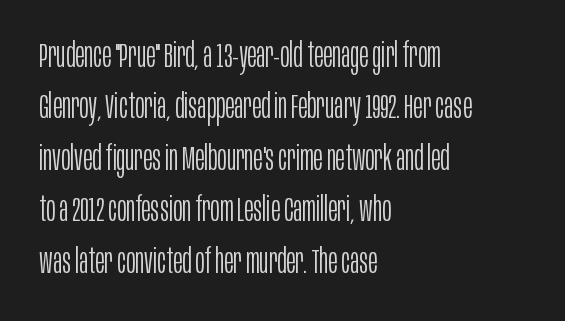
{"serif": "no", "italic": "no", "bold": "no", "weight": "light", "width": "condensed", "stroke_contrast": "low", "x_height": "large", "monospaced": "no", "underline": "no", "align": "left", "line_spacing": "normal", "line_spacing_ratio": 1.47, "letter_spacing": "normal", "letter_spacing_em": 0.0, "glyph_px": 35}
